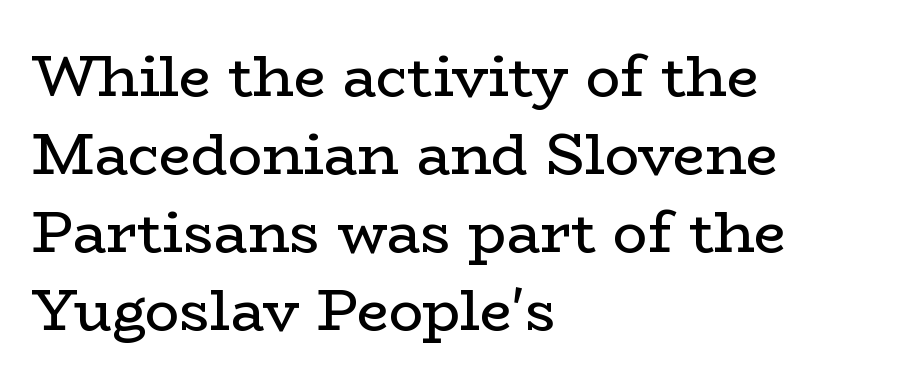
Compared with typical body copy, the letter spacing here is the same. In terms of posture, this sample is upright. Serifs: yes, visible at the terminals of the letterforms. The letters advance in unequal steps, a hallmark of proportional type. Bold? No — there's no thickening of the strokes.
